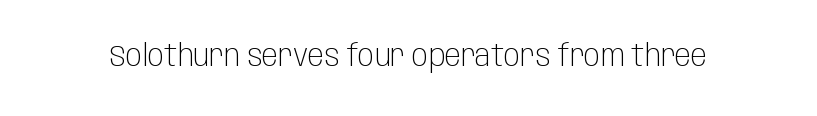
The image shows 30 px light, condensed sans-serif type, upright; set normal letter spacing, not underlined; low stroke contrast and a large x-height.
